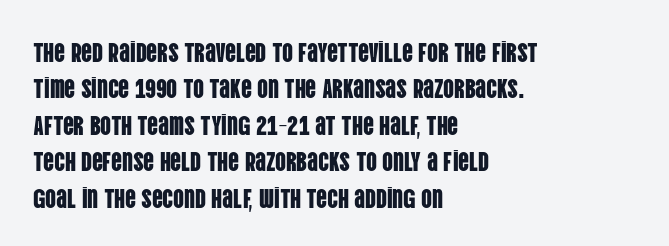
The image shows 27 px text type, upright; set left-aligned, normal line spacing (1.35x), normal letter spacing, not underlined.
